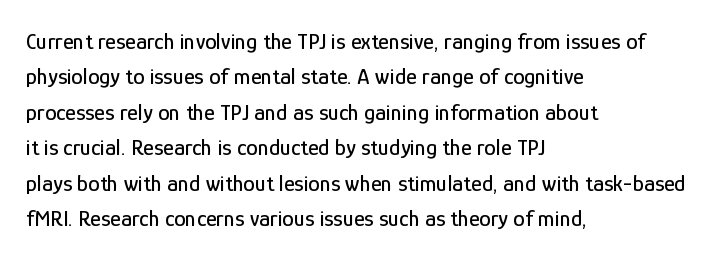
Q: Is the text italic (slanted)? A: No, it is upright.
Q: Is the text underlined? A: No.
Q: How is the paragraph aligned? A: Left-aligned.
Q: Is the spacing between letters normal or unusually wide? A: Normal.
Q: Is the spacing between lines tight, normal or loose? A: Normal.
